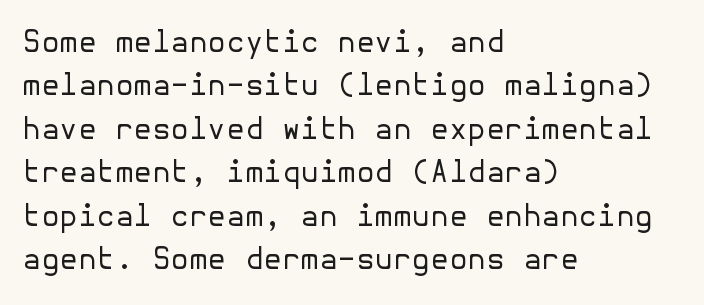
{"serif": "no", "italic": "no", "bold": "no", "weight": "regular", "width": "normal", "stroke_contrast": "low", "x_height": "medium", "underline": "no", "align": "left", "line_spacing": "normal", "line_spacing_ratio": 1.45, "letter_spacing": "normal", "letter_spacing_em": 0.0, "glyph_px": 30}
